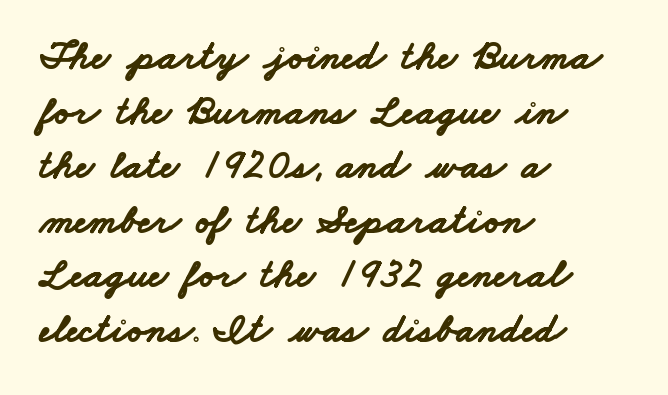
Q: Is the text bold? A: Yes.
Q: Is the typeface a serif or a sans-serif typeface? A: Sans-serif.
Q: Is the text underlined? A: No.
Q: How is the paragraph aligned? A: Left-aligned.
Q: Is the spacing between letters normal or unusually wide? A: Normal.
Q: Is the spacing between lines tight, normal or loose? A: Normal.
Q: Width (condensed, normal, or wide)? A: Wide.
Q: Stroke contrast? A: Low.
Q: x-height? A: Small.
Q: Monospaced? A: No.
